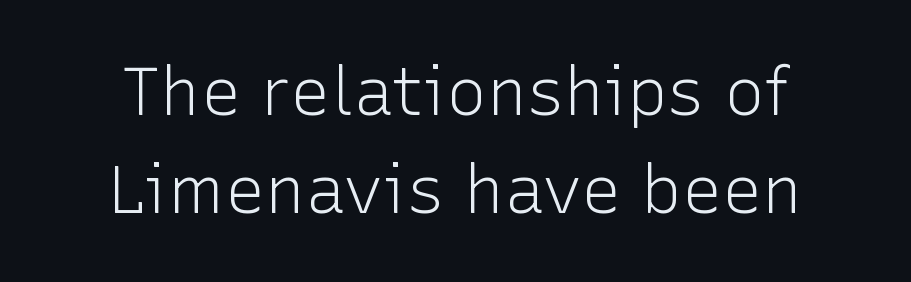
Whoever set this chose a conventional vertical rhythm. The baseline area is clear. No heavy texture on the line: the type isn't bold. Tall strokes in this sample are plumb rather than angled.
